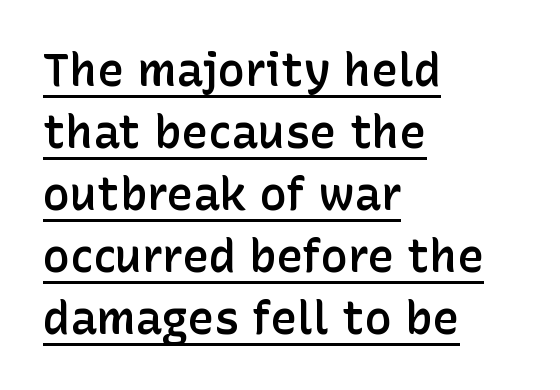
Each line starts at the same left margin while the right side varies. Does the weight exceed regular? Yes, but only to semibold. Style check: upright. Honestly, the row spacing looks completely unremarkable. These characters rest on top of a visible drawn line.
